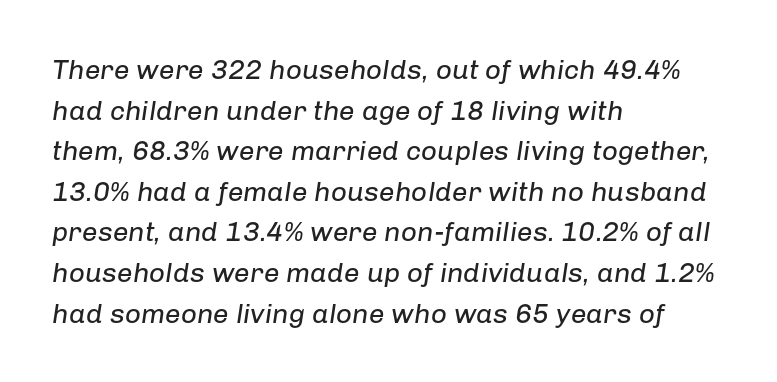
{"italic": "yes", "lean": "right", "slant_degrees": 8, "bold": "no", "weight": "regular", "width": "normal", "stroke_contrast": "low", "x_height": "medium", "monospaced": "no", "underline": "no", "align": "left", "line_spacing": "normal", "line_spacing_ratio": 1.45, "letter_spacing": "normal", "letter_spacing_em": 0.0, "glyph_px": 28}
